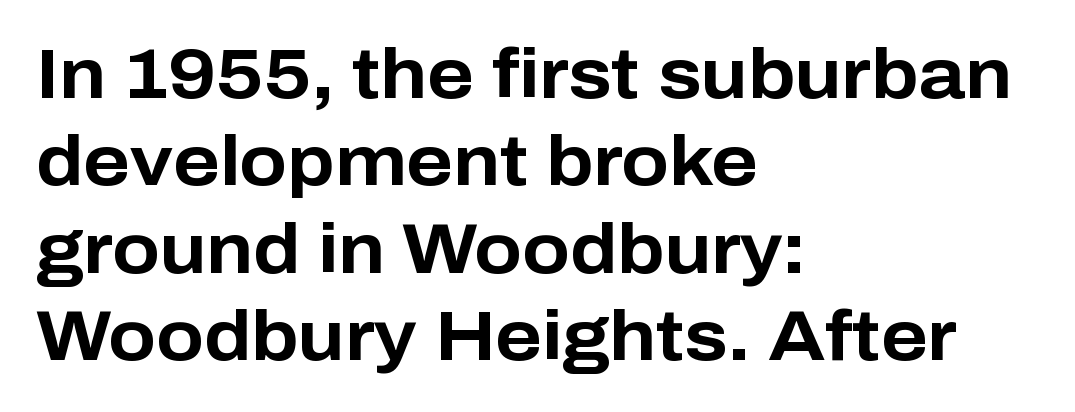
The image shows 70 px bold sans-serif type, upright; set left-aligned, normal line spacing (1.25x), normal letter spacing, not underlined; low stroke contrast and a medium x-height.
